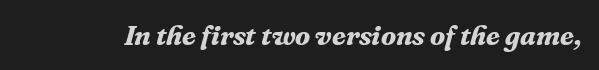
Q: Is the text bold? A: Yes.
Q: Is the text italic (slanted)? A: Yes, it leans right by about 16 degrees.
Q: Is the typeface a serif or a sans-serif typeface? A: Serif.
Q: Is the text underlined? A: No.
Q: Is the spacing between letters normal or unusually wide? A: Normal.
Q: Width (condensed, normal, or wide)? A: Normal.
Q: Stroke contrast? A: Medium.
Q: x-height? A: Medium.
Q: Monospaced? A: No.
